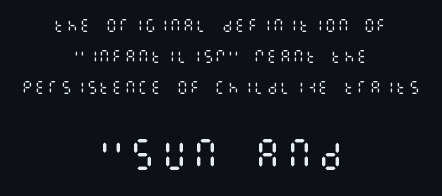
Clear beneath every line of the passage. Which chunk is bigger? The second one — the bottom block dwarfs the top. The letters stand straight up with perfectly vertical stems. If you folded the block vertically in half, each line would mirror itself in length.
